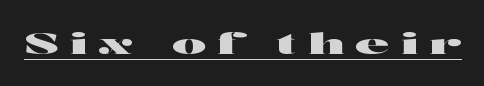
{"serif": "no", "italic": "no", "width": "wide", "stroke_contrast": "high", "x_height": "medium", "monospaced": "no", "underline": "yes", "letter_spacing": "wide", "letter_spacing_em": 0.39, "glyph_px": 29}
